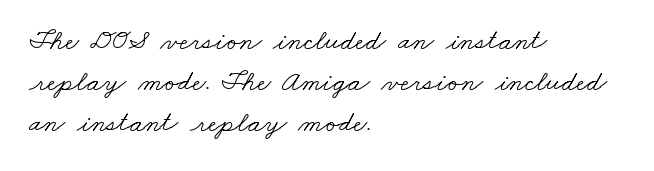
Typeset ragged right — the left edge is the straight one. Each stroke keeps to a modest, everyday thickness or less. The leading is moderate, giving the passage an even texture. Note the varied advance widths — an 'i' is clearly narrower than an 'm'. No word sits above an underline.
